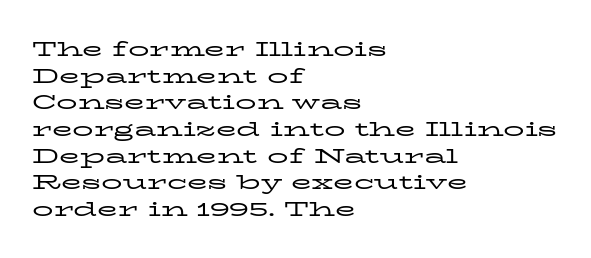
{"italic": "no", "bold": "no", "underline": "no", "align": "left", "line_spacing": "normal", "line_spacing_ratio": 1.27, "letter_spacing": "normal", "letter_spacing_em": 0.0, "glyph_px": 21}
